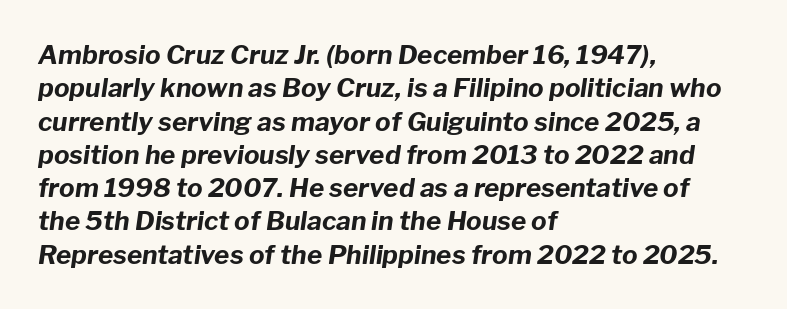
The image shows 26 px bold type, italic (leaning right); set left-aligned, normal line spacing (1.28x), normal letter spacing, not underlined.
